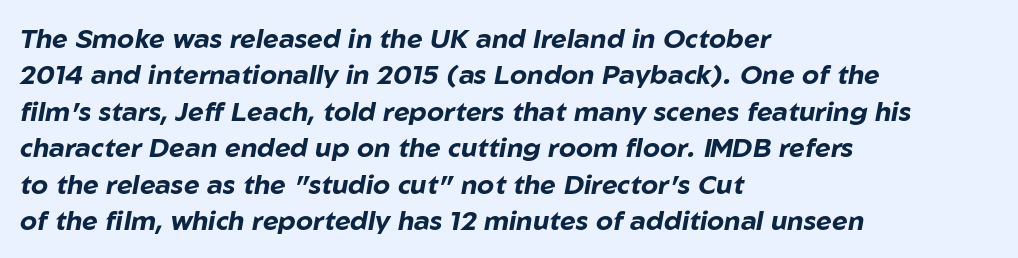
Q: Is the text bold? A: Yes.
Q: Is the text italic (slanted)? A: Yes, it leans right by about 10 degrees.
Q: Is the text underlined? A: No.
Q: How is the paragraph aligned? A: Left-aligned.
Q: Is the spacing between letters normal or unusually wide? A: Normal.
Q: Is the spacing between lines tight, normal or loose? A: Normal.
